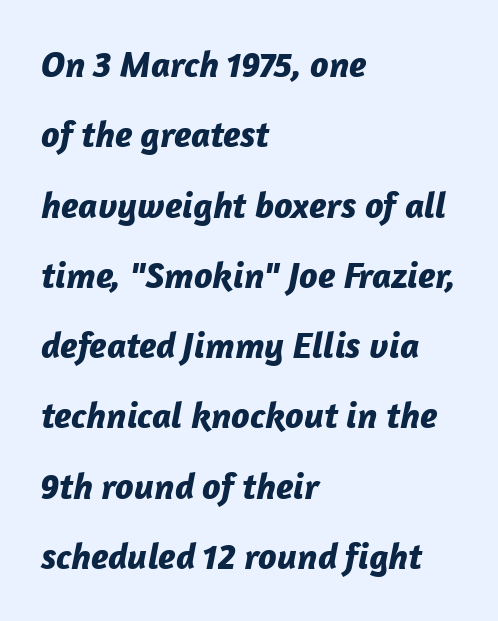
Q: Is the text bold? A: Yes.
Q: Is the text italic (slanted)? A: Yes, it leans right by about 12 degrees.
Q: Is the text underlined? A: No.
Q: How is the paragraph aligned? A: Left-aligned.
Q: Is the spacing between letters normal or unusually wide? A: Normal.
Q: Is the spacing between lines tight, normal or loose? A: Loose.
Q: Width (condensed, normal, or wide)? A: Normal.
Q: Stroke contrast? A: Low.
Q: x-height? A: Medium.
Q: Monospaced? A: No.
